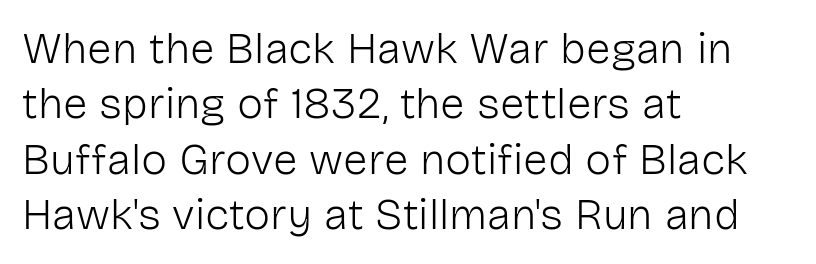
The image shows 44 px light sans-serif type, upright; set left-aligned, normal line spacing (1.26x), normal letter spacing, not underlined; low stroke contrast and a medium x-height.
